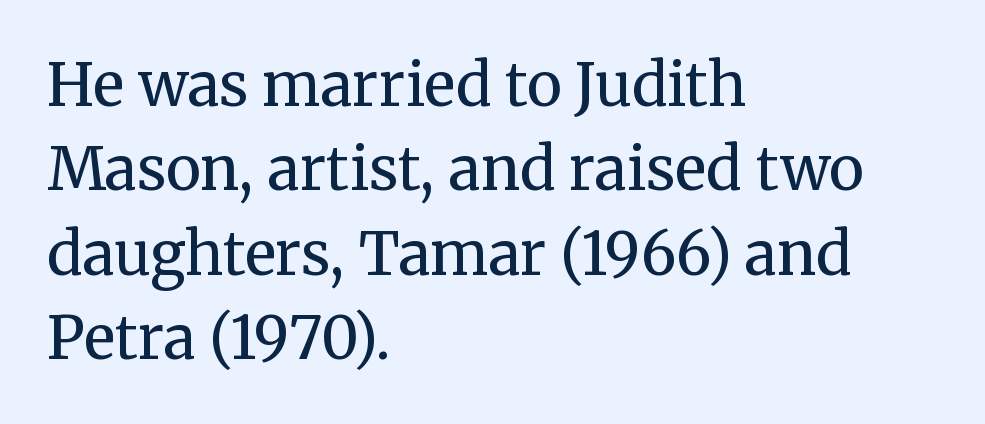
{"serif": "yes", "italic": "no", "bold": "no", "weight": "regular", "width": "normal", "stroke_contrast": "medium", "x_height": "medium", "monospaced": "no", "underline": "no", "align": "left", "line_spacing": "normal", "line_spacing_ratio": 1.43, "letter_spacing": "normal", "letter_spacing_em": 0.0, "glyph_px": 59}
